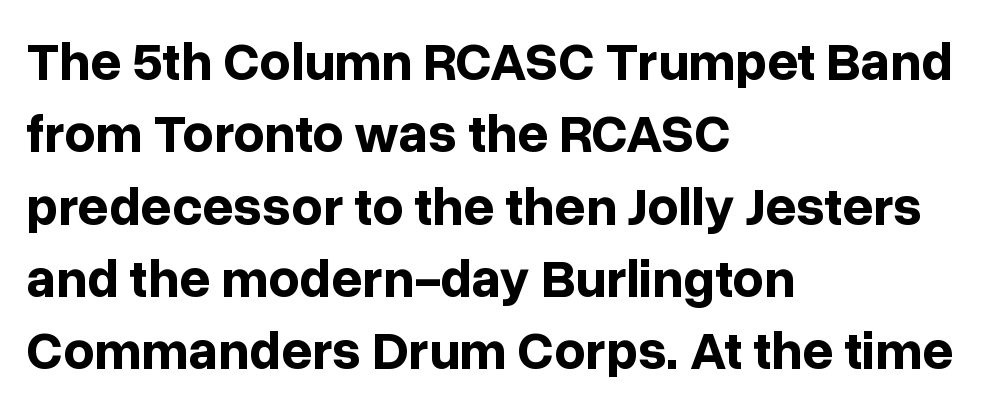
The letters stand upright; this is a roman face. Typesetter's note: full bold, strokes at maximum text heaviness. Vertical spacing — default. If you drew a ruler down the left edge, every line would touch it. Bare-footed words on every line.
